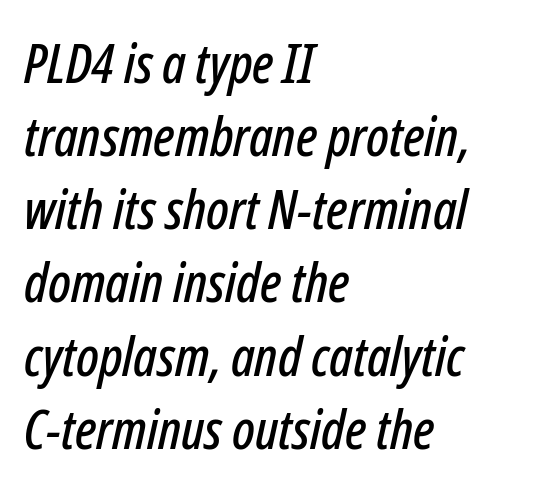
{"italic": "yes", "lean": "right", "slant_degrees": 12, "width": "condensed", "stroke_contrast": "low", "x_height": "medium", "monospaced": "no", "underline": "no", "align": "left", "line_spacing": "normal", "line_spacing_ratio": 1.33, "letter_spacing": "normal", "letter_spacing_em": 0.0, "glyph_px": 55}
